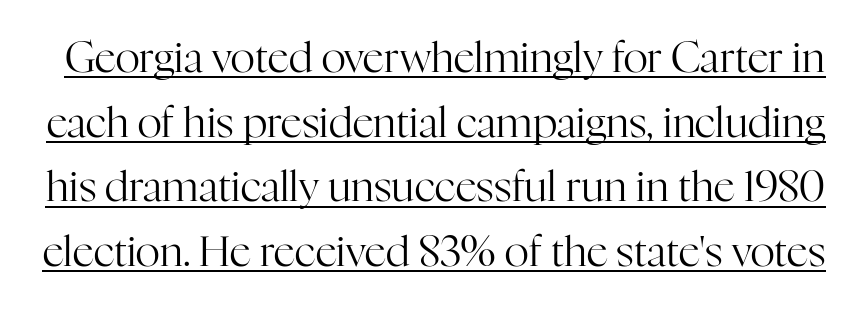
{"serif": "yes", "italic": "no", "bold": "no", "weight": "regular", "width": "normal", "stroke_contrast": "high", "x_height": "medium", "monospaced": "no", "underline": "yes", "line_spacing": "normal", "line_spacing_ratio": 1.54, "letter_spacing": "normal", "letter_spacing_em": 0.0, "glyph_px": 42}
